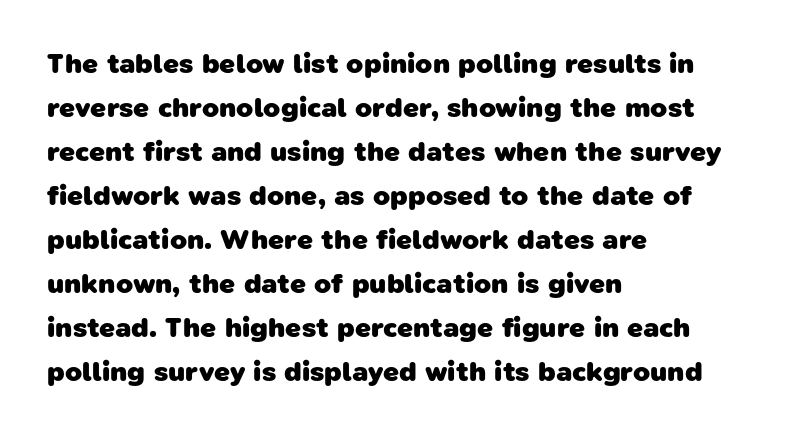
{"serif": "no", "bold": "yes", "weight": "heavy", "width": "normal", "stroke_contrast": "low", "x_height": "medium", "monospaced": "no", "underline": "no", "align": "left", "line_spacing": "normal", "line_spacing_ratio": 1.57, "letter_spacing": "normal", "letter_spacing_em": 0.0, "glyph_px": 28}
